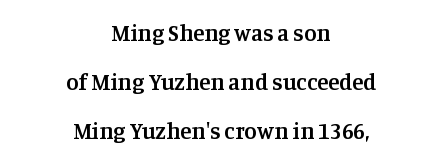
{"italic": "no", "bold": "semi", "underline": "no", "align": "center", "line_spacing": "loose", "line_spacing_ratio": 2.13, "letter_spacing": "normal", "letter_spacing_em": 0.0, "glyph_px": 23}
